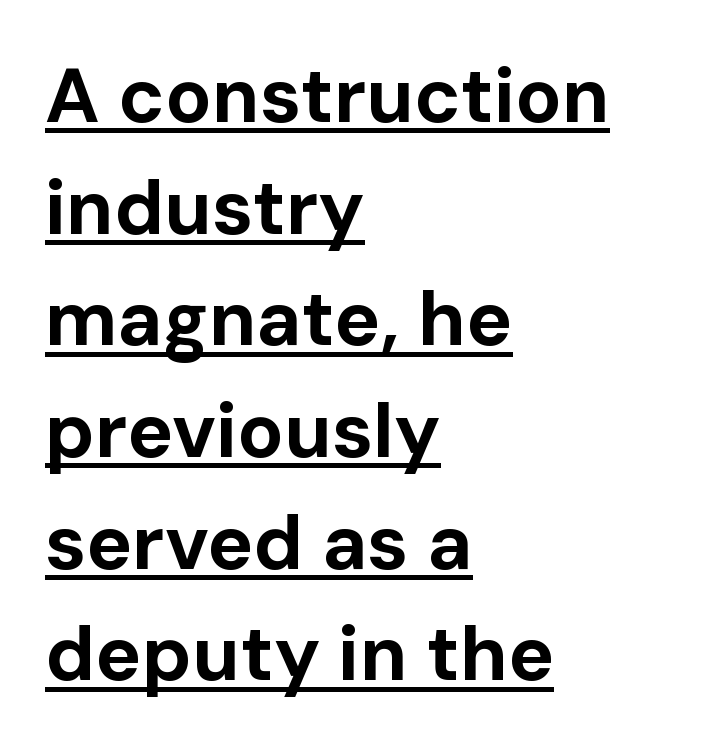
Q: Is the text bold? A: Yes.
Q: Is the text italic (slanted)? A: No, it is upright.
Q: Is the typeface a serif or a sans-serif typeface? A: Sans-serif.
Q: Is the text underlined? A: Yes.
Q: How is the paragraph aligned? A: Left-aligned.
Q: Is the spacing between letters normal or unusually wide? A: Normal.
Q: Is the spacing between lines tight, normal or loose? A: Normal.
Q: Width (condensed, normal, or wide)? A: Normal.
Q: Stroke contrast? A: Low.
Q: x-height? A: Medium.
Q: Monospaced? A: No.
